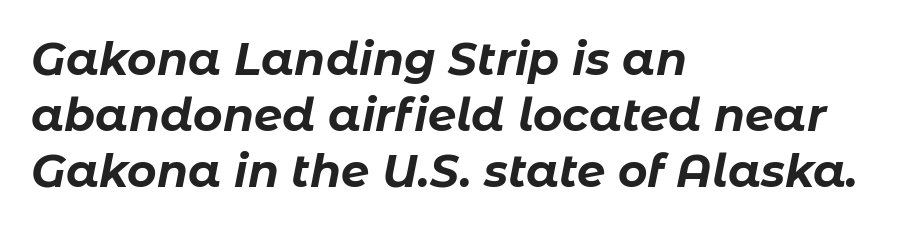
{"italic": "yes", "lean": "right", "slant_degrees": 11, "bold": "yes", "weight": "bold", "width": "normal", "stroke_contrast": "low", "x_height": "medium", "monospaced": "no", "underline": "no", "align": "left", "line_spacing": "normal", "line_spacing_ratio": 1.25, "letter_spacing": "normal", "letter_spacing_em": 0.0, "glyph_px": 45}
